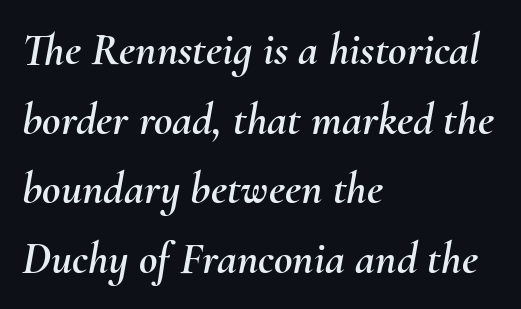
Vertically, the passage feels balanced, rows spaced as you'd expect. Short note: letters normally spaced. The face used here is proportionally spaced, like ordinary book or web type. Looking at the ascenders, they clearly lean. Leftover space on each line is placed entirely after the last word.
